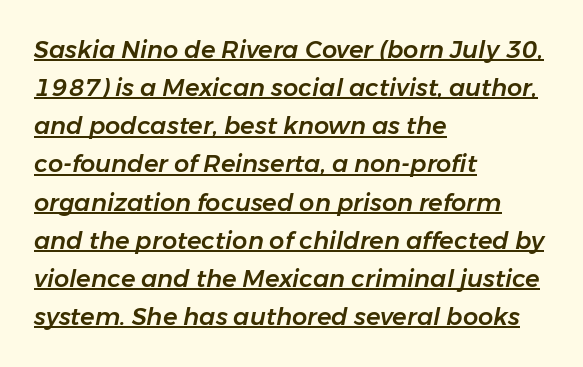
{"italic": "yes", "lean": "right", "slant_degrees": 11, "underline": "yes", "align": "left", "line_spacing": "normal", "line_spacing_ratio": 1.59, "letter_spacing": "normal", "letter_spacing_em": 0.0, "glyph_px": 24}
